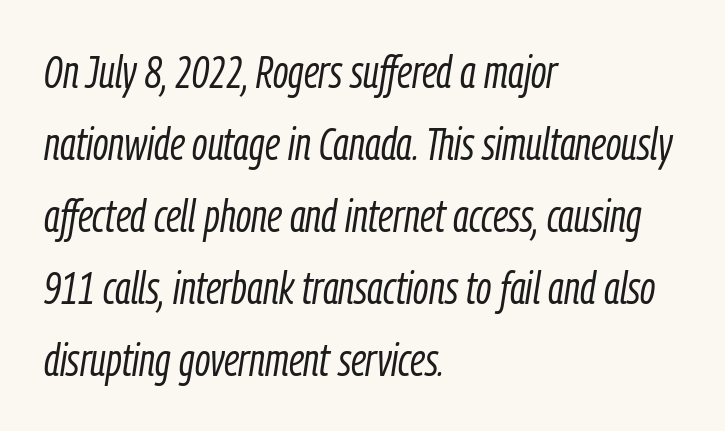
{"italic": "yes", "lean": "right", "slant_degrees": 9, "bold": "no", "weight": "light", "width": "condensed", "stroke_contrast": "low", "x_height": "medium", "monospaced": "no", "underline": "no", "align": "left", "line_spacing": "normal", "line_spacing_ratio": 1.6, "letter_spacing": "normal", "letter_spacing_em": 0.0, "glyph_px": 45}
